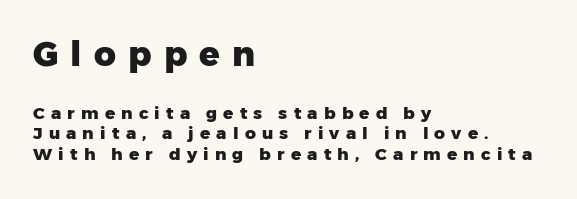
Q: Is the text bold? A: Yes.
Q: Is the text italic (slanted)? A: No, it is upright.
Q: Is the typeface a serif or a sans-serif typeface? A: Sans-serif.
Q: Is the text underlined? A: No.
Q: How is the paragraph aligned? A: Left-aligned.
Q: Is the spacing between letters normal or unusually wide? A: Unusually wide.
Q: Which block of text is set in a larger size, the first (top) or the second (bottom)? A: The first (top) one.
Q: Width (condensed, normal, or wide)? A: Normal.
Q: Stroke contrast? A: Low.
Q: x-height? A: Medium.
Q: Monospaced? A: No.
